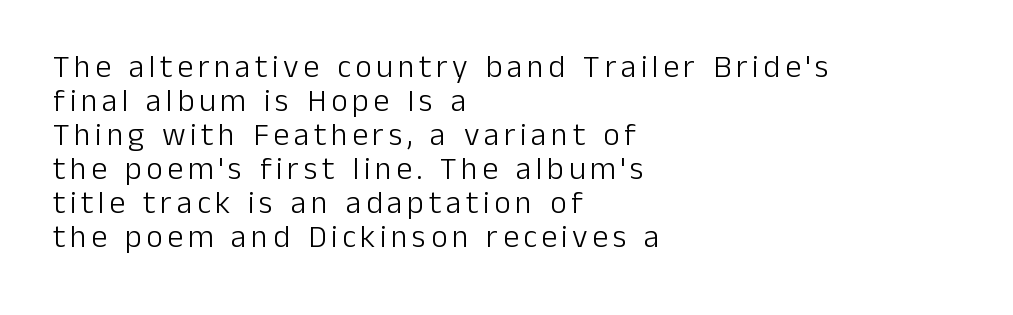
Q: Is the text bold? A: No.
Q: Is the text italic (slanted)? A: No, it is upright.
Q: Is the typeface a serif or a sans-serif typeface? A: Sans-serif.
Q: Is the text underlined? A: No.
Q: How is the paragraph aligned? A: Left-aligned.
Q: Is the spacing between lines tight, normal or loose? A: Tight.
Q: Width (condensed, normal, or wide)? A: Normal.
Q: Stroke contrast? A: Low.
Q: x-height? A: Medium.
Q: Monospaced? A: No.
